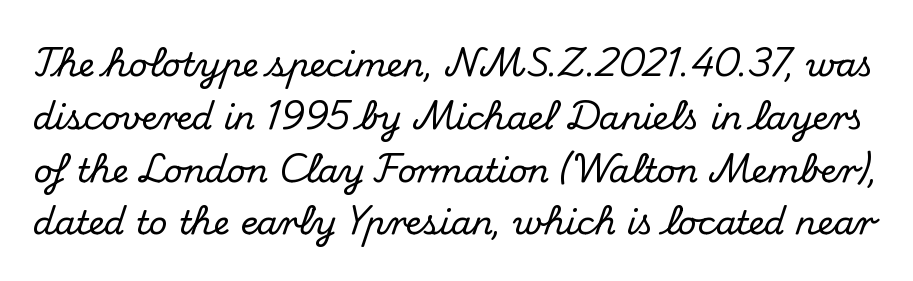
Q: Is the text italic (slanted)? A: Yes.
Q: Is the typeface a serif or a sans-serif typeface? A: Serif.
Q: Is the text underlined? A: No.
Q: Is the spacing between letters normal or unusually wide? A: Normal.
Q: Is the spacing between lines tight, normal or loose? A: Normal.
Q: Width (condensed, normal, or wide)? A: Normal.
Q: Stroke contrast? A: Medium.
Q: x-height? A: Small.
Q: Monospaced? A: No.
